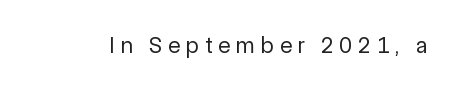
{"italic": "no", "bold": "no", "underline": "no", "letter_spacing": "wide", "letter_spacing_em": 0.25, "glyph_px": 23}
